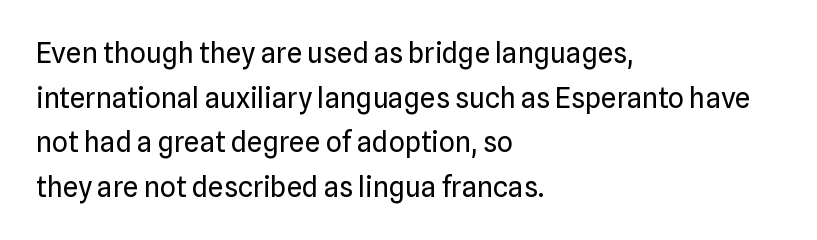
{"serif": "no", "italic": "no", "bold": "no", "weight": "regular", "width": "normal", "stroke_contrast": "low", "x_height": "medium", "monospaced": "no", "underline": "no", "align": "left", "line_spacing": "normal", "line_spacing_ratio": 1.59, "letter_spacing": "normal", "letter_spacing_em": 0.0, "glyph_px": 28}
